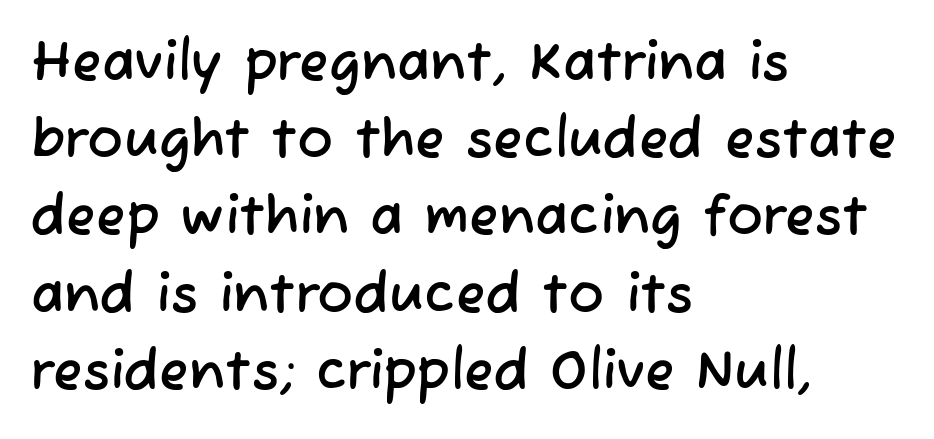
Q: Is the typeface a serif or a sans-serif typeface? A: Sans-serif.
Q: Is the text underlined? A: No.
Q: How is the paragraph aligned? A: Left-aligned.
Q: Is the spacing between letters normal or unusually wide? A: Normal.
Q: Is the spacing between lines tight, normal or loose? A: Normal.
Q: Width (condensed, normal, or wide)? A: Normal.
Q: Stroke contrast? A: Low.
Q: x-height? A: Medium.
Q: Monospaced? A: No.
